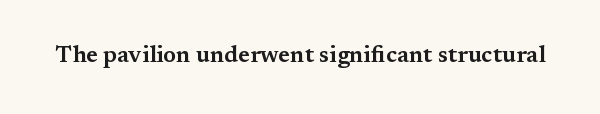
The image shows 23 px text type, upright; set normal letter spacing, not underlined.
